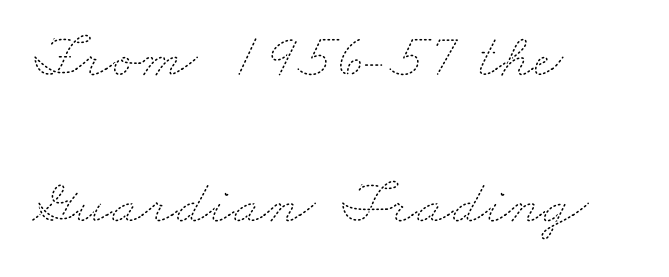
The image shows 63 px thin, wide type; set left-aligned, loose line spacing (2.32x), normal letter spacing, not underlined; medium stroke contrast and a small x-height.
